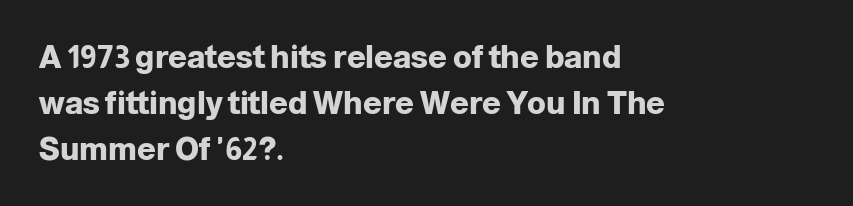
{"serif": "no", "italic": "no", "bold": "yes", "weight": "heavy", "width": "normal", "stroke_contrast": "low", "x_height": "medium", "monospaced": "no", "underline": "no", "align": "left", "line_spacing": "normal", "line_spacing_ratio": 1.48, "letter_spacing": "normal", "letter_spacing_em": 0.0, "glyph_px": 31}
